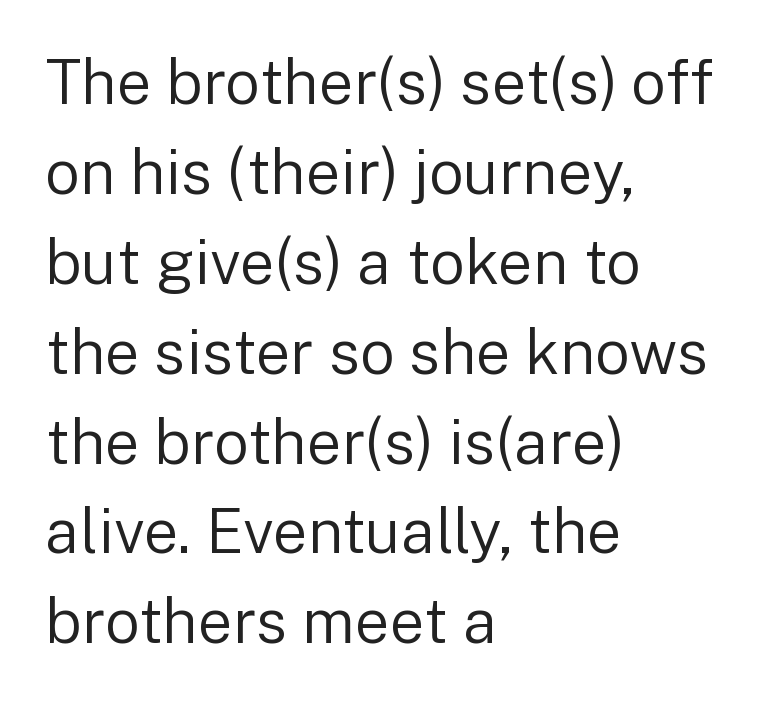
Each word holds together tightly as a unit, with standard inter-letter gaps. Each letter's strokes conclude bluntly, with no projecting serifs. The cut favours lightness, reaching ordinary text weight at its darkest. Do the characters align in a grid? No, the font is proportional.
